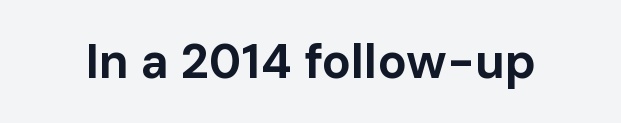
Q: Is the text bold? A: Yes.
Q: Is the text italic (slanted)? A: No, it is upright.
Q: Is the typeface a serif or a sans-serif typeface? A: Sans-serif.
Q: Is the text underlined? A: No.
Q: Is the spacing between letters normal or unusually wide? A: Normal.
Q: Width (condensed, normal, or wide)? A: Normal.
Q: Stroke contrast? A: Low.
Q: x-height? A: Medium.
Q: Monospaced? A: No.
